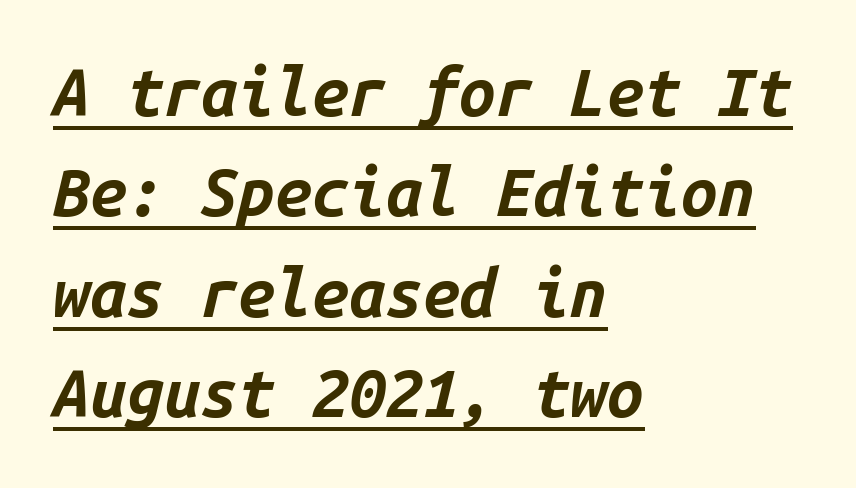
The image shows 66 px bold type, italic (leaning right), monospaced; set left-aligned, normal line spacing (1.52x), normal letter spacing, underlined; low stroke contrast and a medium x-height.
